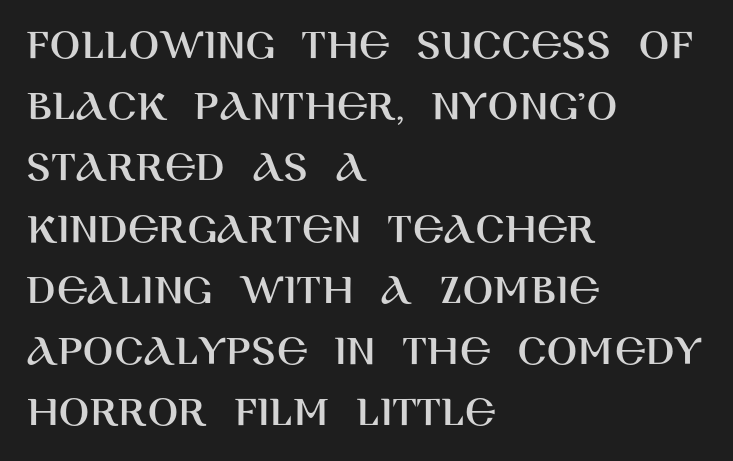
The image shows 45 px sans-serif type, upright; set left-aligned, normal line spacing (1.36x), normal letter spacing, not underlined; high stroke contrast and a large x-height.
